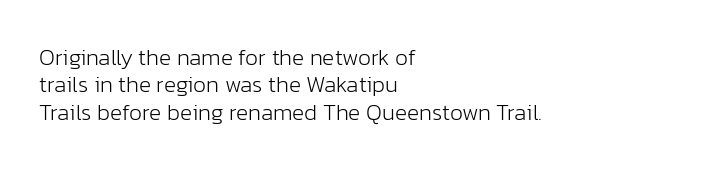
Q: Is the text bold? A: No.
Q: Is the text italic (slanted)? A: No, it is upright.
Q: Is the text underlined? A: No.
Q: How is the paragraph aligned? A: Left-aligned.
Q: Is the spacing between letters normal or unusually wide? A: Normal.
